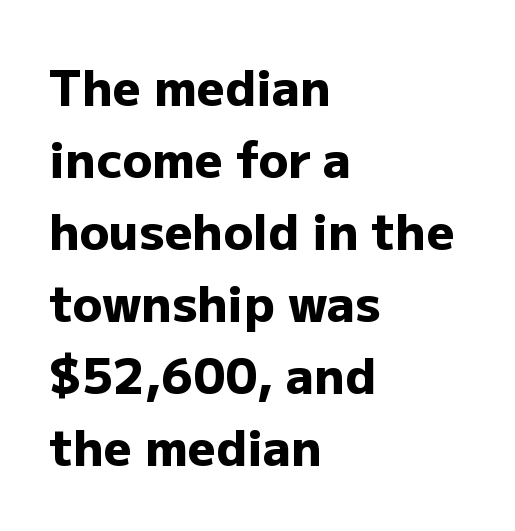
{"serif": "no", "italic": "no", "bold": "yes", "weight": "heavy", "width": "normal", "stroke_contrast": "low", "x_height": "medium", "monospaced": "no", "underline": "no", "align": "left", "line_spacing": "normal", "line_spacing_ratio": 1.47, "letter_spacing": "normal", "letter_spacing_em": 0.0, "glyph_px": 49}
